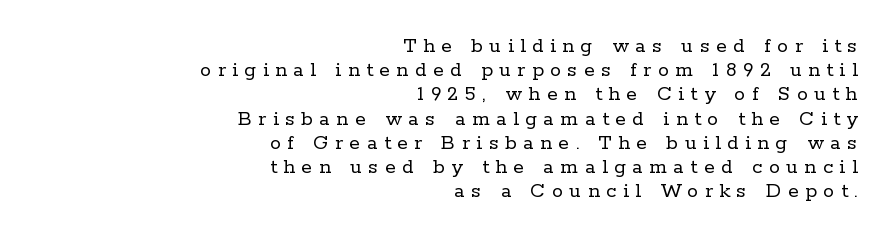
The specimen omits any rule beneath the text block's lines. How are the letters spaced? Widely, with obvious added tracking. No chunkiness to these letters — they're not bold. The rag falls on the left side of this text block.
